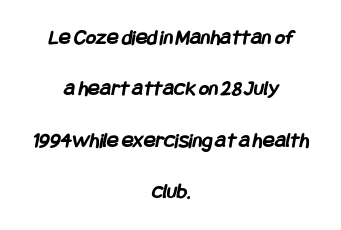
{"bold": "yes", "underline": "no", "align": "center", "line_spacing": "loose", "line_spacing_ratio": 2.34, "letter_spacing": "normal", "letter_spacing_em": 0.0, "glyph_px": 22}
